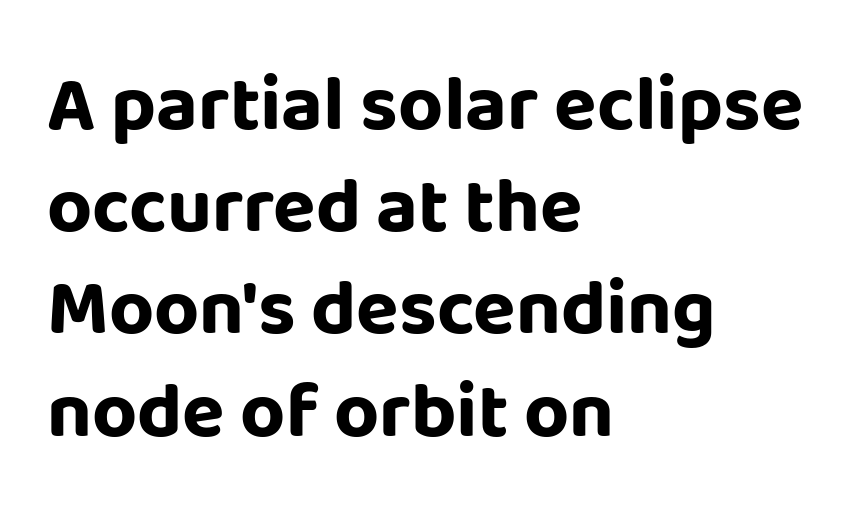
{"serif": "no", "italic": "no", "bold": "yes", "weight": "bold", "width": "normal", "stroke_contrast": "low", "x_height": "large", "monospaced": "no", "underline": "no", "align": "left", "line_spacing": "normal", "line_spacing_ratio": 1.31, "letter_spacing": "normal", "letter_spacing_em": 0.0, "glyph_px": 78}
